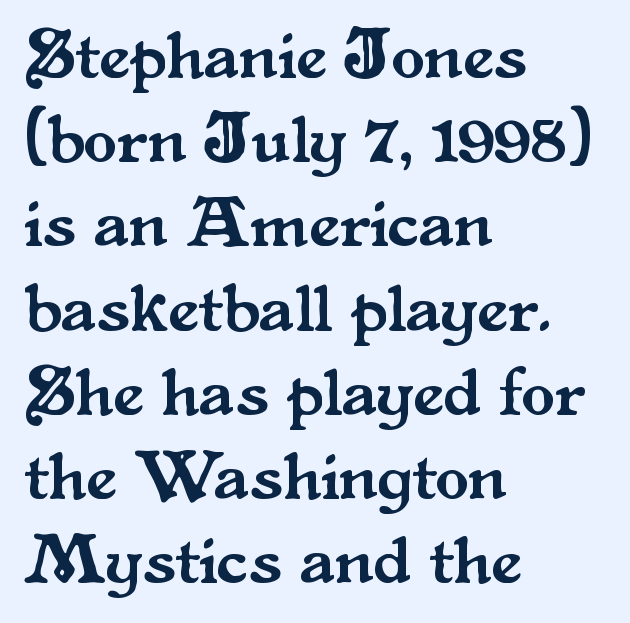
The image shows 69 px serif type, upright; set left-aligned, line spacing 1.22x, normal letter spacing, not underlined; medium stroke contrast and a small x-height.
